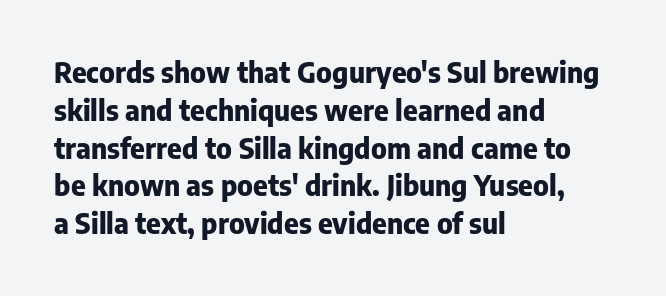
The image shows 28 px heavy sans-serif type, upright; set left-aligned, normal line spacing (1.35x), normal letter spacing, not underlined; low stroke contrast and a medium x-height.
